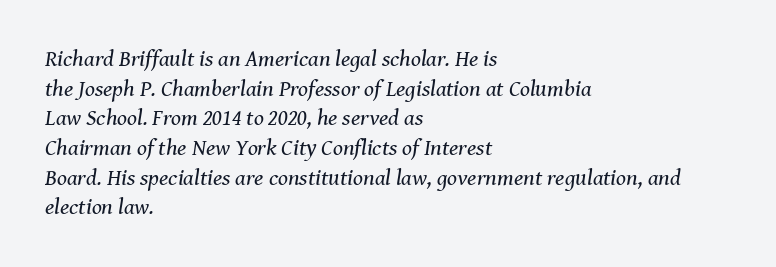
The image shows 23 px text type, italic (leaning right); set left-aligned, normal line spacing (1.29x), normal letter spacing, not underlined.
